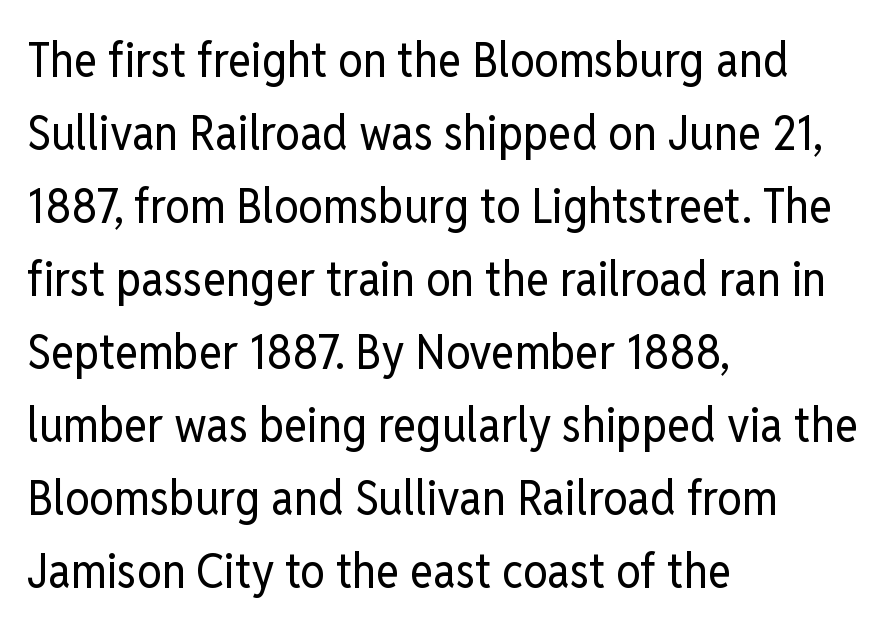
Q: Is the text bold? A: No.
Q: Is the text italic (slanted)? A: No, it is upright.
Q: Is the typeface a serif or a sans-serif typeface? A: Sans-serif.
Q: Is the text underlined? A: No.
Q: How is the paragraph aligned? A: Left-aligned.
Q: Is the spacing between letters normal or unusually wide? A: Normal.
Q: Is the spacing between lines tight, normal or loose? A: Normal.
Q: Width (condensed, normal, or wide)? A: Condensed.
Q: Stroke contrast? A: Low.
Q: x-height? A: Medium.
Q: Monospaced? A: No.
